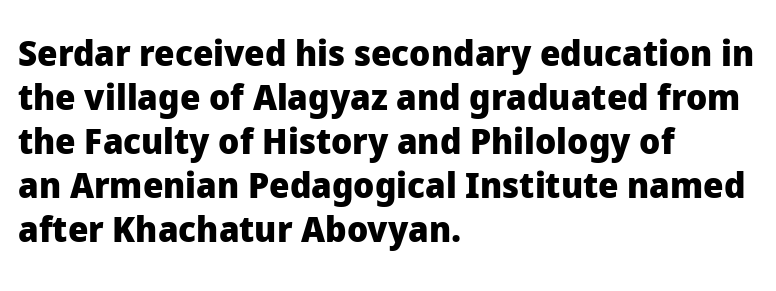
Is the letter spacing exaggerated? No — it looks like the ordinary default. A dark, heavy texture on the line: the type is bold. Any mark beneath the type? The region is blank. Left-aligned paragraph, ragged on the right. The rendering uses natural spacing where letterforms have individual widths.
